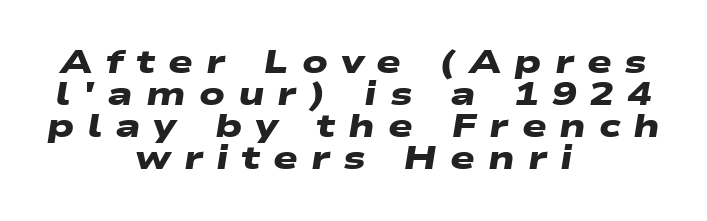
Q: Is the text bold? A: Yes.
Q: Is the typeface a serif or a sans-serif typeface? A: Sans-serif.
Q: Is the text underlined? A: No.
Q: How is the paragraph aligned? A: Centered.
Q: Is the spacing between letters normal or unusually wide? A: Unusually wide.
Q: Is the spacing between lines tight, normal or loose? A: Tight.
Q: Width (condensed, normal, or wide)? A: Wide.
Q: Stroke contrast? A: Low.
Q: x-height? A: Medium.
Q: Monospaced? A: No.
